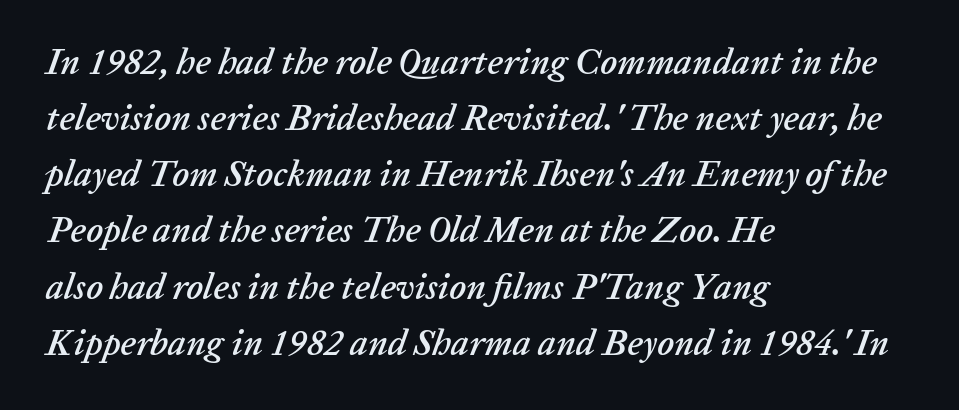
{"italic": "yes", "lean": "right", "slant_degrees": 20, "width": "normal", "stroke_contrast": "low", "x_height": "medium", "monospaced": "no", "underline": "no", "align": "left", "line_spacing": "normal", "line_spacing_ratio": 1.56, "letter_spacing": "normal", "letter_spacing_em": 0.0, "glyph_px": 36}
